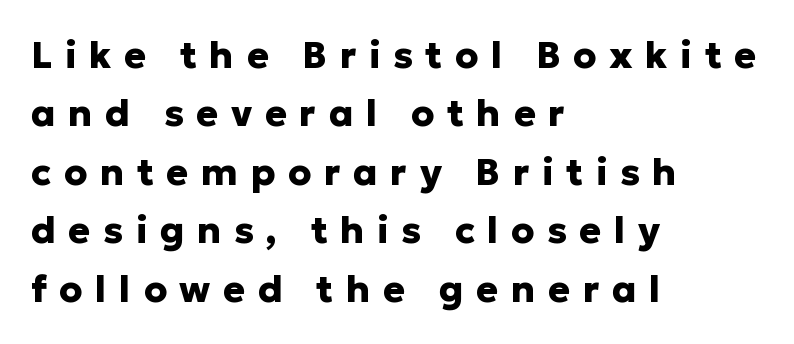
The image shows 37 px heavy sans-serif type, upright; set left-aligned, normal line spacing (1.58x), unusually wide letter spacing (+0.34 em), not underlined; low stroke contrast and a medium x-height.
